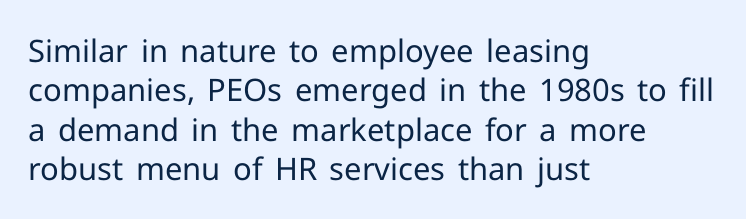
The image shows 31 px regular-weight sans-serif type, upright; set left-aligned, normal line spacing (1.27x), normal letter spacing, not underlined; low stroke contrast and a medium x-height.
